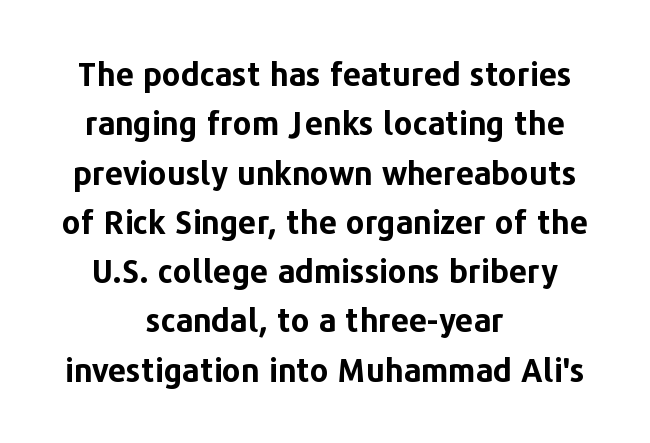
Q: Is the text bold? A: Yes.
Q: Is the text italic (slanted)? A: No, it is upright.
Q: Is the typeface a serif or a sans-serif typeface? A: Sans-serif.
Q: Is the text underlined? A: No.
Q: How is the paragraph aligned? A: Centered.
Q: Is the spacing between letters normal or unusually wide? A: Normal.
Q: Is the spacing between lines tight, normal or loose? A: Normal.
Q: Width (condensed, normal, or wide)? A: Normal.
Q: Stroke contrast? A: Low.
Q: x-height? A: Medium.
Q: Monospaced? A: No.
